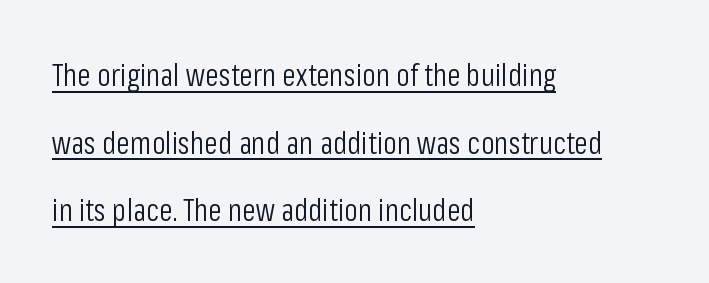
The image shows 31 px light, condensed sans-serif type, upright; set left-aligned, loose line spacing (2.18x), normal letter spacing, underlined; low stroke contrast and a medium x-height.
